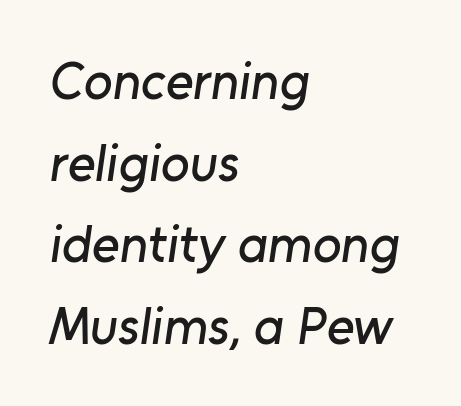
Casual observation: everything's shoved over to the left. The space beneath each line is pristine and unruled. Character widths vary here, with narrow letters taking less room than wide ones. The line-height multiplier appears to be the usual default.
